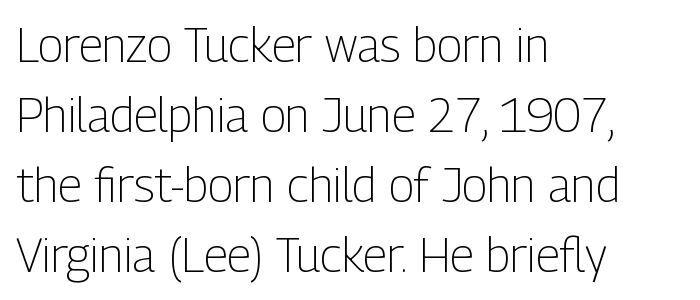
Q: Is the text bold? A: No.
Q: Is the text italic (slanted)? A: No, it is upright.
Q: Is the typeface a serif or a sans-serif typeface? A: Sans-serif.
Q: Is the text underlined? A: No.
Q: How is the paragraph aligned? A: Left-aligned.
Q: Is the spacing between letters normal or unusually wide? A: Normal.
Q: Is the spacing between lines tight, normal or loose? A: Normal.
Q: Width (condensed, normal, or wide)? A: Condensed.
Q: Stroke contrast? A: Low.
Q: x-height? A: Medium.
Q: Monospaced? A: No.
